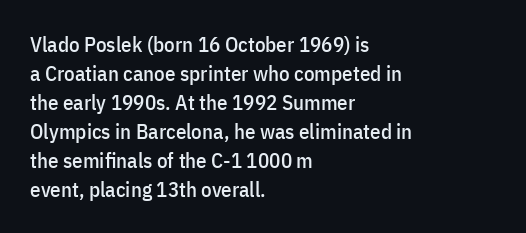
{"italic": "no", "underline": "no", "align": "left", "line_spacing": "normal", "line_spacing_ratio": 1.38, "letter_spacing": "normal", "letter_spacing_em": 0.0, "glyph_px": 21}
